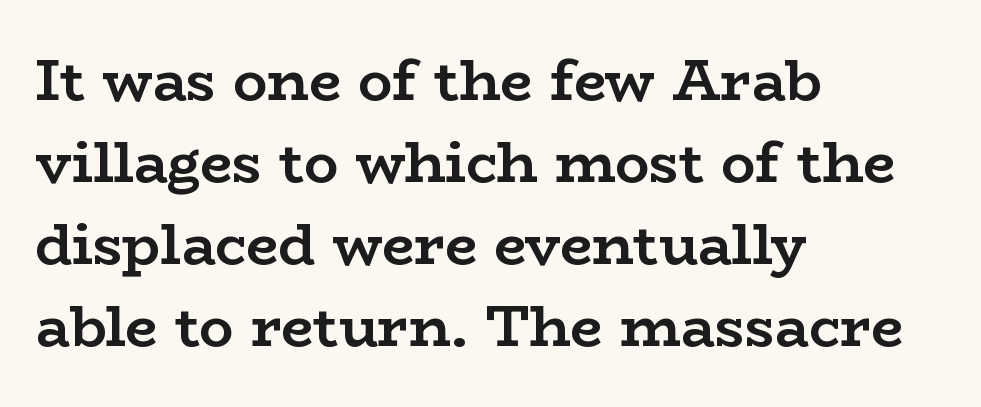
{"serif": "yes", "italic": "no", "bold": "yes", "weight": "semibold", "width": "wide", "stroke_contrast": "low", "x_height": "medium", "monospaced": "no", "underline": "no", "align": "left", "line_spacing": "normal", "line_spacing_ratio": 1.44, "letter_spacing": "normal", "letter_spacing_em": 0.0, "glyph_px": 57}
